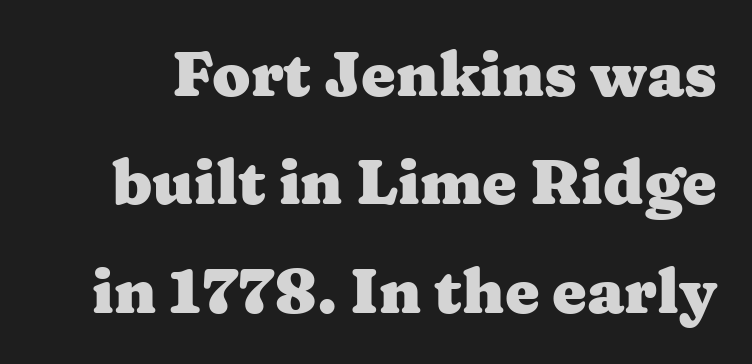
{"serif": "yes", "italic": "no", "bold": "yes", "weight": "heavy", "width": "wide", "stroke_contrast": "medium", "x_height": "medium", "monospaced": "no", "underline": "no", "line_spacing_ratio": 1.75, "letter_spacing": "normal", "letter_spacing_em": 0.0, "glyph_px": 62}
